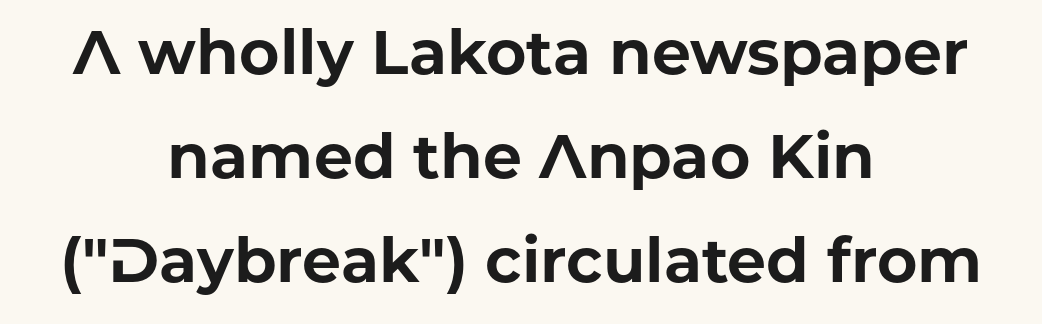
Notice how thick the strokes are: this is what a full bold looks like. The gaps between neighbouring characters are ordinary and unremarkable. Regular leading. The type family on display is of the sans-serif kind. Designer's note — italics off, roman on. Check the space under the baseline: it is left empty.
